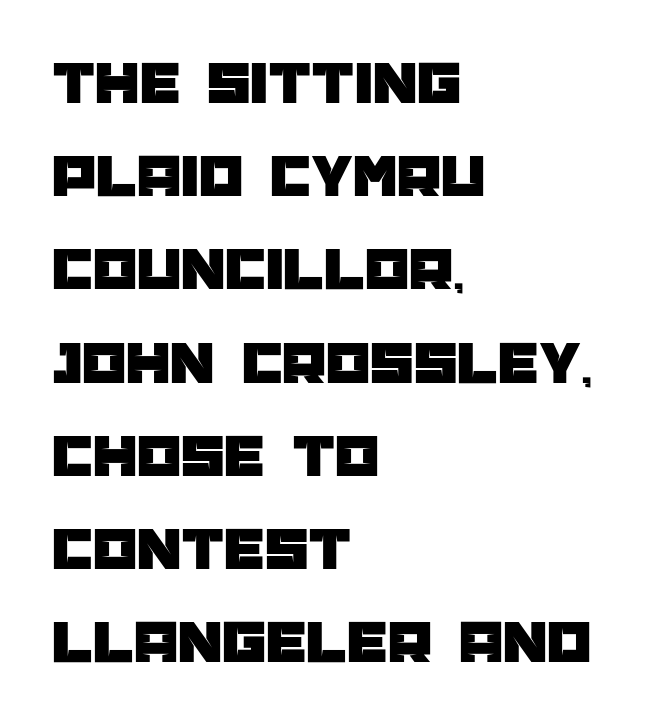
{"serif": "no", "italic": "no", "width": "normal", "stroke_contrast": "low", "x_height": "large", "monospaced": "no", "underline": "no", "align": "left", "line_spacing": "normal", "line_spacing_ratio": 1.48, "letter_spacing": "normal", "letter_spacing_em": 0.0, "glyph_px": 63}
